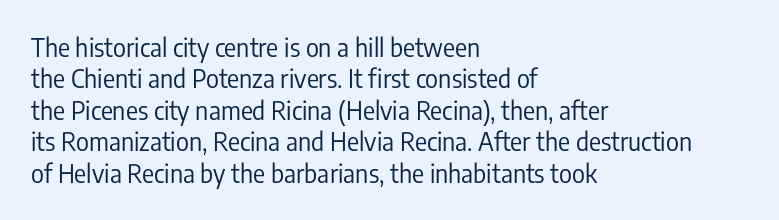
Q: Is the text bold? A: No.
Q: Is the text italic (slanted)? A: No, it is upright.
Q: Is the text underlined? A: No.
Q: How is the paragraph aligned? A: Left-aligned.
Q: Is the spacing between letters normal or unusually wide? A: Normal.
Q: Is the spacing between lines tight, normal or loose? A: Normal.
